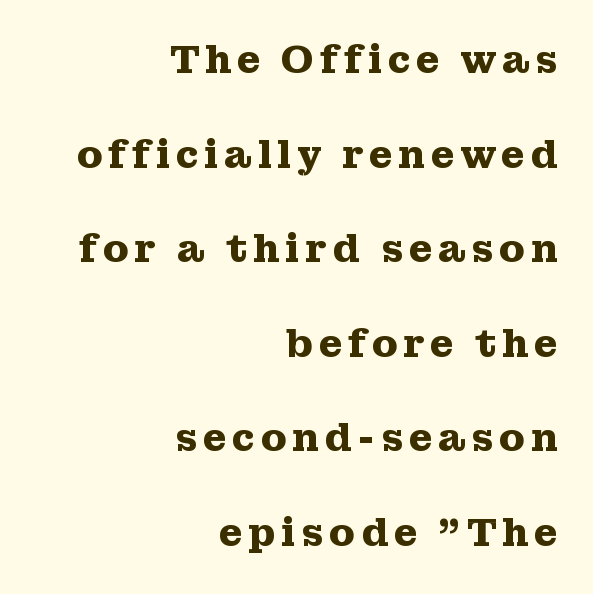
The image shows 38 px heavy, wide serif type, upright; set right-aligned, loose line spacing (2.49x), not underlined; medium stroke contrast and a medium x-height.
